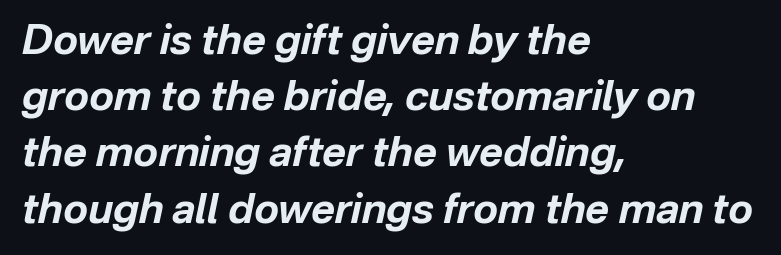
The image shows 41 px bold type, italic (leaning right); set left-aligned, normal line spacing (1.37x), normal letter spacing, not underlined; low stroke contrast and a medium x-height.
